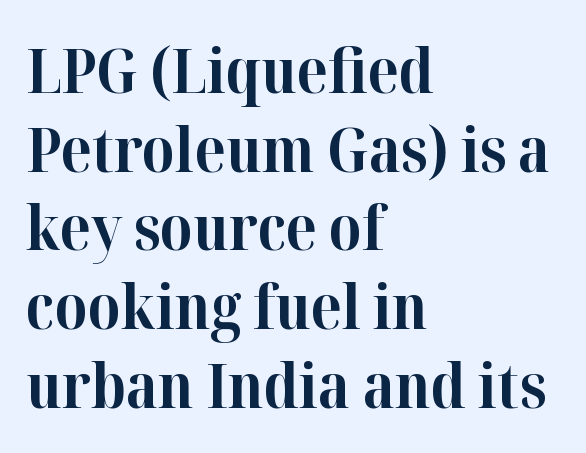
The image shows 62 px bold serif type, upright; set left-aligned, normal line spacing (1.27x), normal letter spacing, not underlined; high stroke contrast and a medium x-height.
